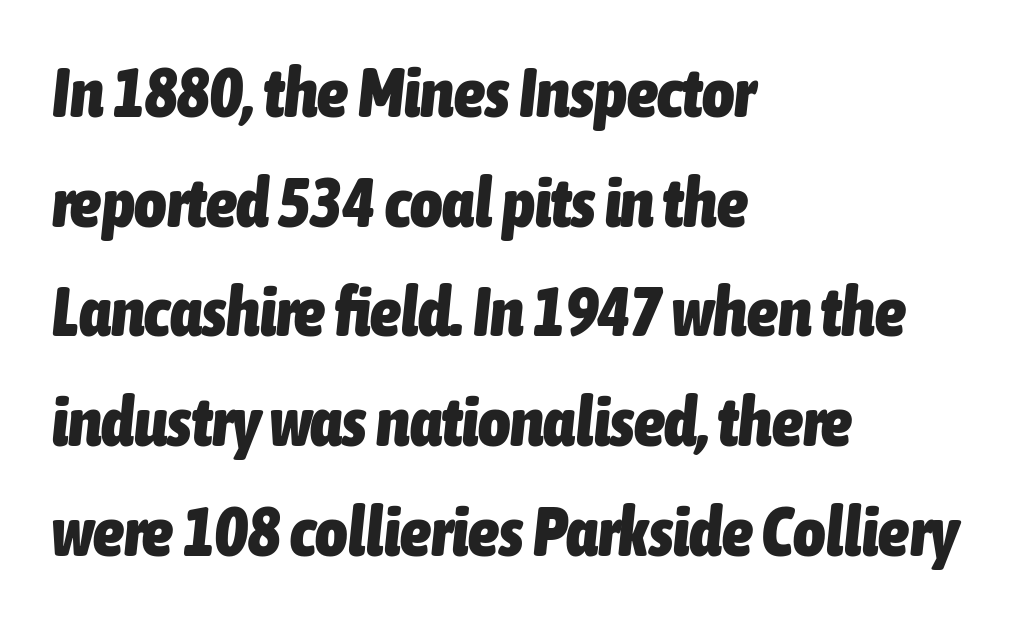
The image shows 69 px heavy, condensed type, italic (leaning right); set left-aligned, normal line spacing (1.59x), normal letter spacing, not underlined; low stroke contrast and a medium x-height.
